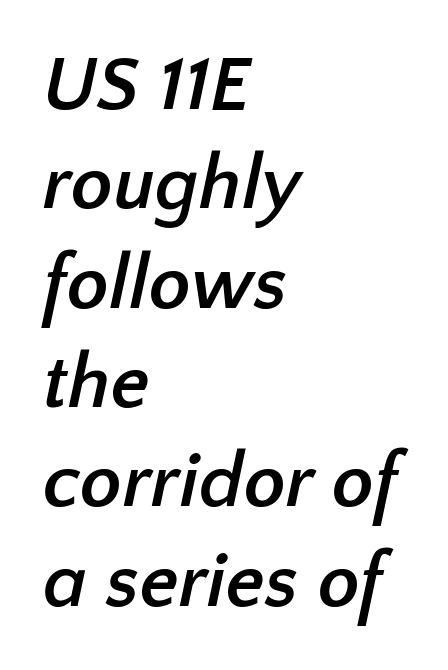
The image shows 77 px semibold sans-serif type; set left-aligned, normal line spacing (1.29x), normal letter spacing, not underlined; low stroke contrast and a medium x-height.
